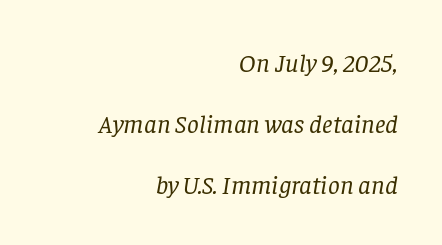
The image shows 26 px text type, italic (leaning right); set right-aligned, loose line spacing (2.35x), normal letter spacing, not underlined.
